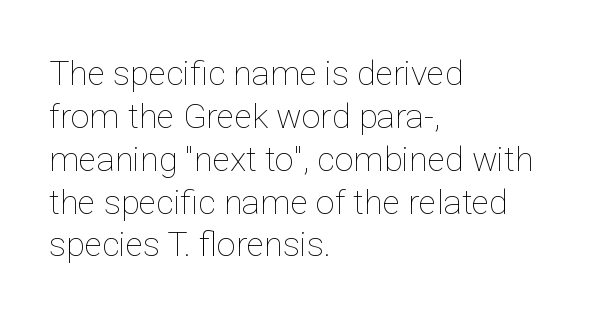
The image shows 34 px thin type, upright; set left-aligned, normal line spacing (1.26x), normal letter spacing, not underlined; low stroke contrast and a medium x-height.
